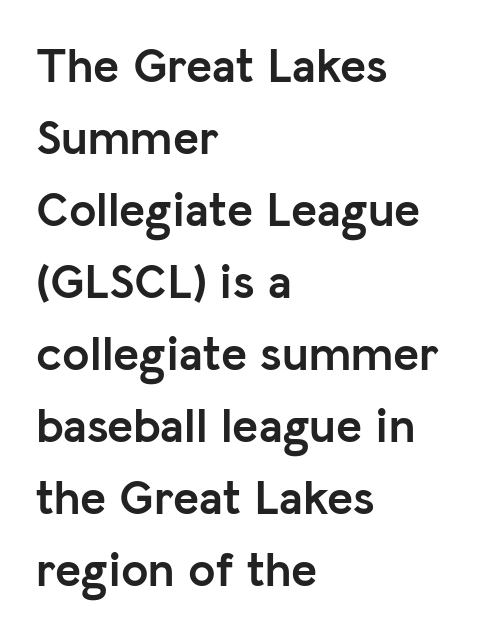
Each letter's strokes conclude bluntly, with no projecting serifs. Quick note: interline space is typical. Look at the tracking — it's just the regular setting, nothing added. These lines carry a lot of weight — the face is fully bold. This sample is left-justified, so line endings fall wherever the words run out. It's the straight-up-and-down kind of type.
